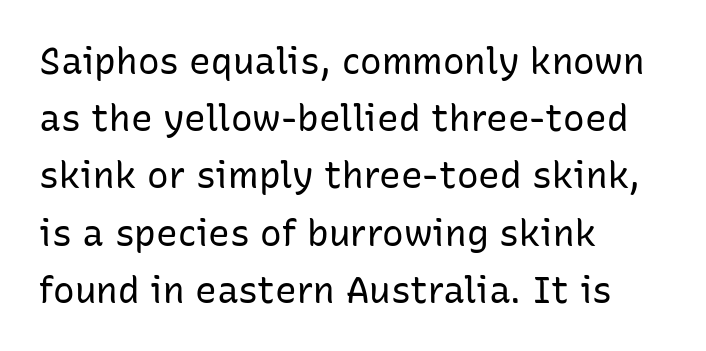
The image shows 36 px regular-weight sans-serif type, upright; set left-aligned, normal line spacing (1.59x), normal letter spacing, not underlined; low stroke contrast and a medium x-height.
